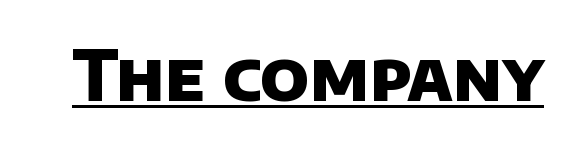
Q: Is the text bold? A: Yes.
Q: Is the typeface a serif or a sans-serif typeface? A: Sans-serif.
Q: Is the text underlined? A: Yes.
Q: Is the spacing between letters normal or unusually wide? A: Normal.
Q: Width (condensed, normal, or wide)? A: Normal.
Q: Stroke contrast? A: Low.
Q: x-height? A: Large.
Q: Monospaced? A: No.
